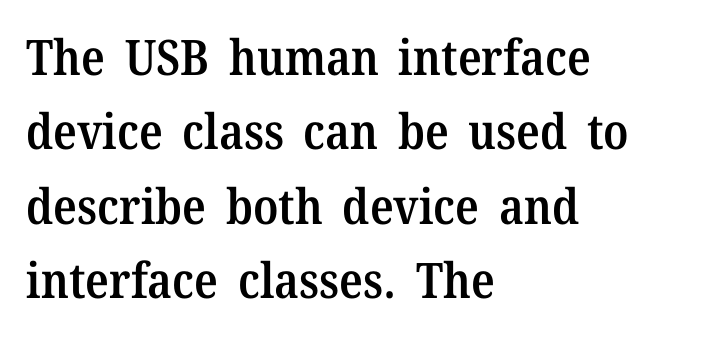
{"serif": "yes", "italic": "no", "bold": "semi", "weight": "semibold", "width": "normal", "stroke_contrast": "medium", "x_height": "medium", "monospaced": "no", "underline": "no", "align": "left", "line_spacing": "normal", "line_spacing_ratio": 1.52, "letter_spacing": "normal", "letter_spacing_em": 0.0, "glyph_px": 49}
